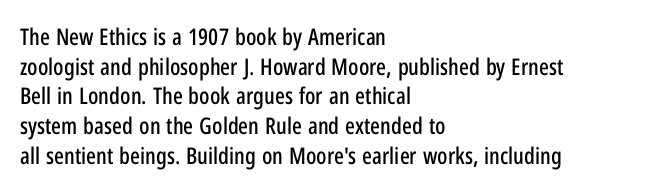
Q: Is the text italic (slanted)? A: No, it is upright.
Q: Is the text underlined? A: No.
Q: How is the paragraph aligned? A: Left-aligned.
Q: Is the spacing between letters normal or unusually wide? A: Normal.
Q: Is the spacing between lines tight, normal or loose? A: Normal.
